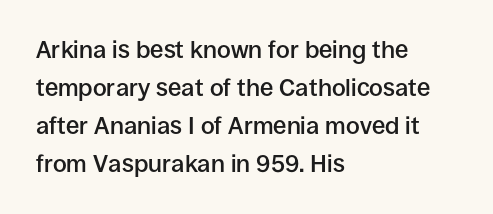
Q: Is the text bold? A: Semi-bold.
Q: Is the text italic (slanted)? A: No, it is upright.
Q: Is the text underlined? A: No.
Q: How is the paragraph aligned? A: Left-aligned.
Q: Is the spacing between letters normal or unusually wide? A: Normal.
Q: Is the spacing between lines tight, normal or loose? A: Normal.
